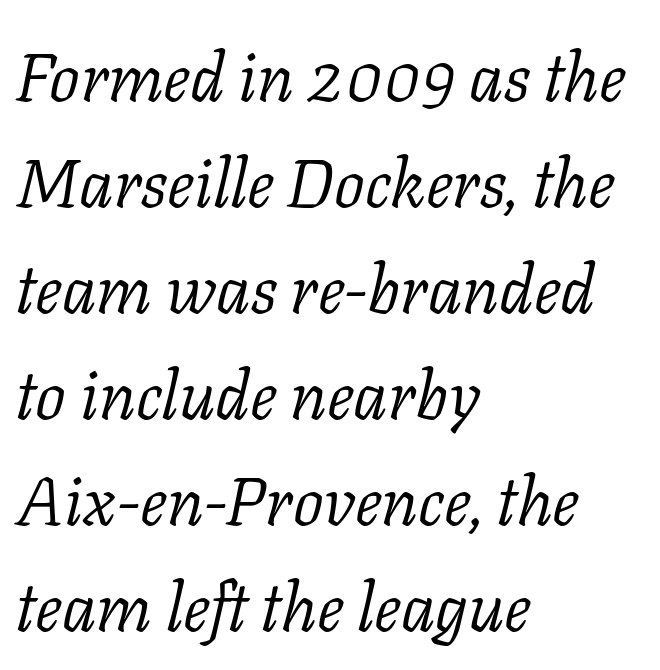
The image shows 68 px light serif type, italic (leaning right); set left-aligned, normal line spacing (1.56x), normal letter spacing, not underlined; low stroke contrast and a medium x-height.
